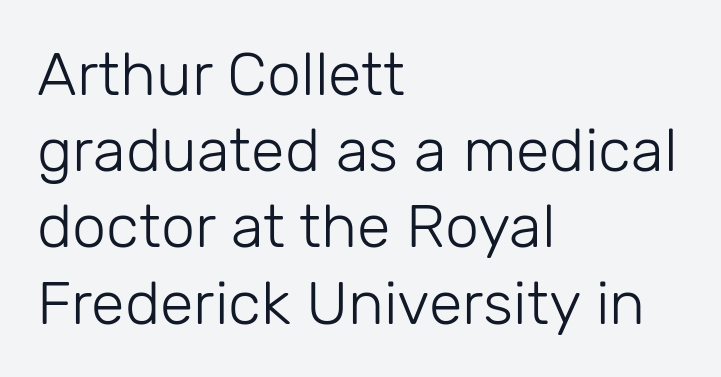
Line beginnings align vertically; line endings do not. Check the space under the baseline: it is left empty. These lines keep a tight, regular rhythm from letter to letter. Classification — sans serif. Regarding leading, the lines here are spaced in the standard way. Note the varied advance widths — an 'i' is clearly narrower than an 'm'.
